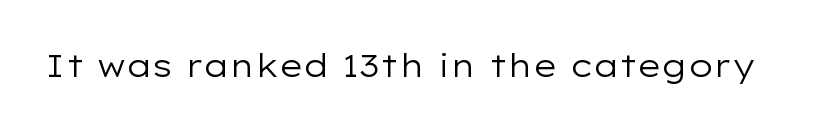
The image shows 32 px regular-weight, wide sans-serif type, upright; set normal letter spacing, not underlined; low stroke contrast and a medium x-height.
